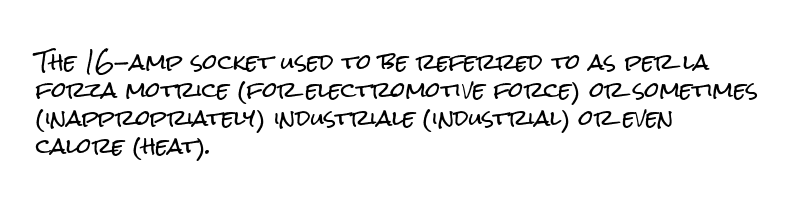
Teacher's note: observe the even left margin — that is flush-left alignment. No italicization has been applied; the sample stays upright. Clear beneath every line of the passage. Honestly, the letter spacing is just normal — you wouldn't notice it. A typesetter would call this leading conventional body-copy spacing.
